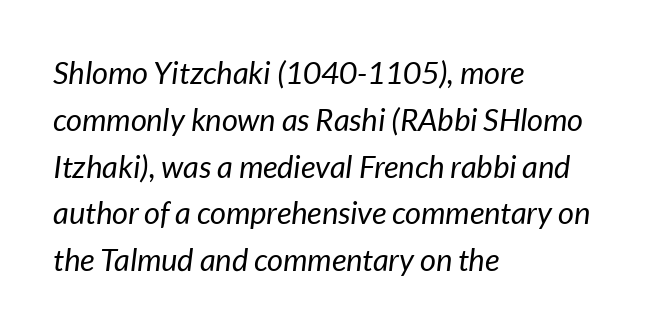
The image shows 31 px regular-weight type, italic (leaning right); set left-aligned, normal line spacing (1.51x), normal letter spacing, not underlined; low stroke contrast and a medium x-height.
